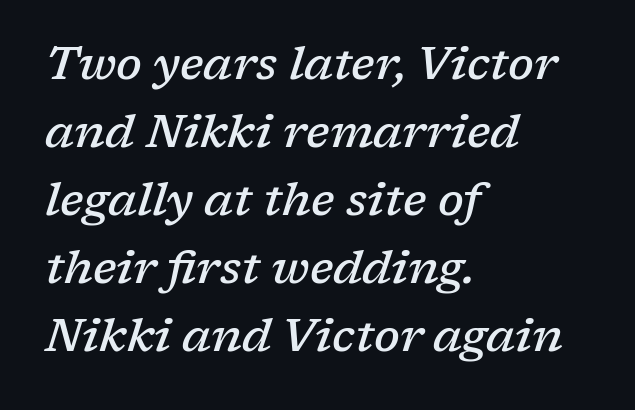
{"serif": "yes", "italic": "yes", "lean": "right", "slant_degrees": 17, "bold": "semi", "weight": "semibold", "width": "normal", "stroke_contrast": "low", "x_height": "medium", "monospaced": "no", "underline": "no", "align": "left", "line_spacing": "normal", "line_spacing_ratio": 1.48, "letter_spacing": "normal", "letter_spacing_em": 0.0, "glyph_px": 46}
